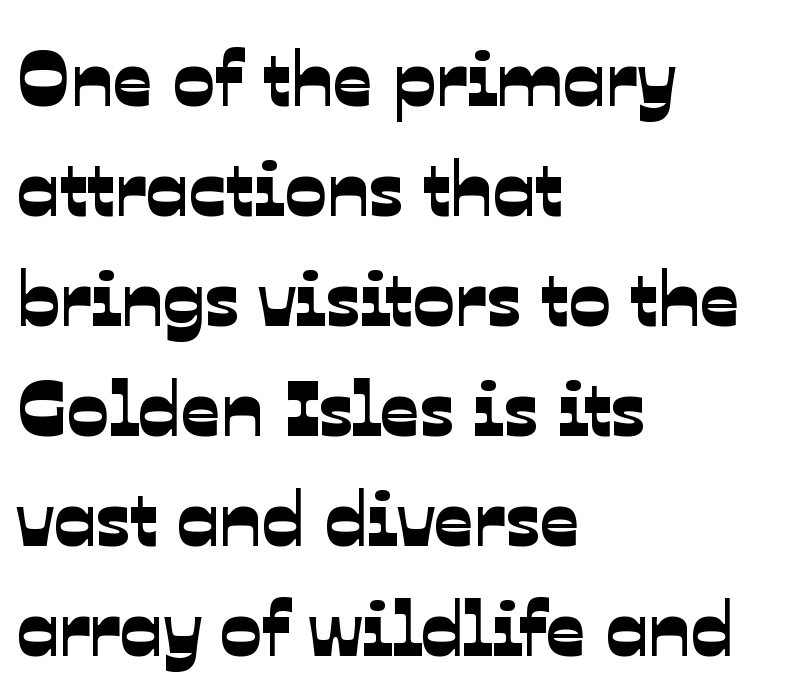
Q: Is the typeface a serif or a sans-serif typeface? A: Sans-serif.
Q: Is the text underlined? A: No.
Q: How is the paragraph aligned? A: Left-aligned.
Q: Is the spacing between letters normal or unusually wide? A: Normal.
Q: Is the spacing between lines tight, normal or loose? A: Normal.
Q: Width (condensed, normal, or wide)? A: Normal.
Q: Stroke contrast? A: Low.
Q: x-height? A: Medium.
Q: Monospaced? A: No.
